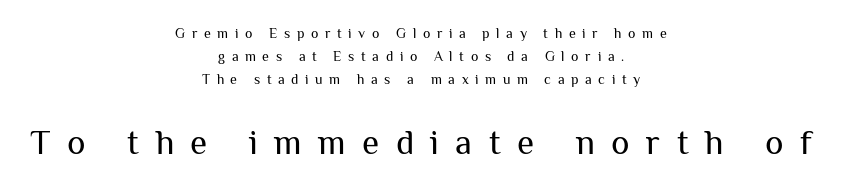
{"serif": "no", "italic": "no", "bold": "no", "weight": "regular", "width": "normal", "stroke_contrast": "medium", "x_height": "medium", "monospaced": "no", "underline": "no", "align": "center", "line_spacing": "normal", "line_spacing_ratio": 1.65, "letter_spacing": "wide", "letter_spacing_em": 0.47, "larger_block": "second", "size_ratio": 2.5, "glyph_px": 35}
